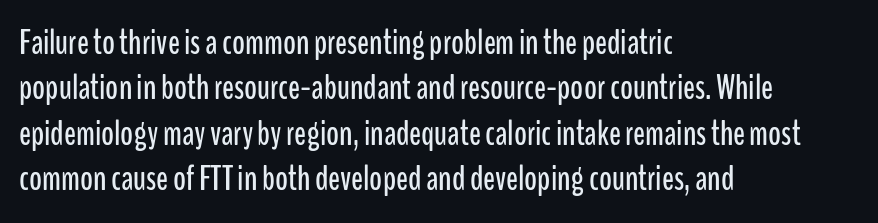
The image shows 35 px condensed sans-serif type, upright; set left-aligned, normal line spacing (1.3x), normal letter spacing, not underlined; low stroke contrast and a medium x-height.
